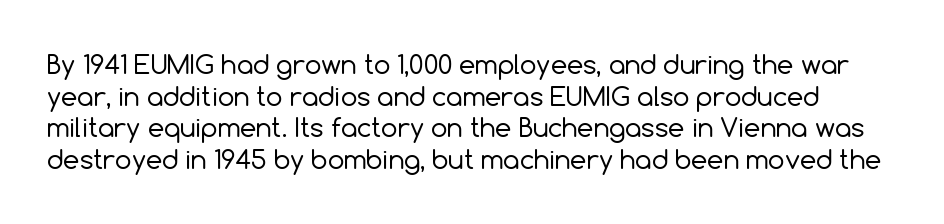
The image shows 26 px text type, upright; set line spacing 1.22x, normal letter spacing, not underlined.
